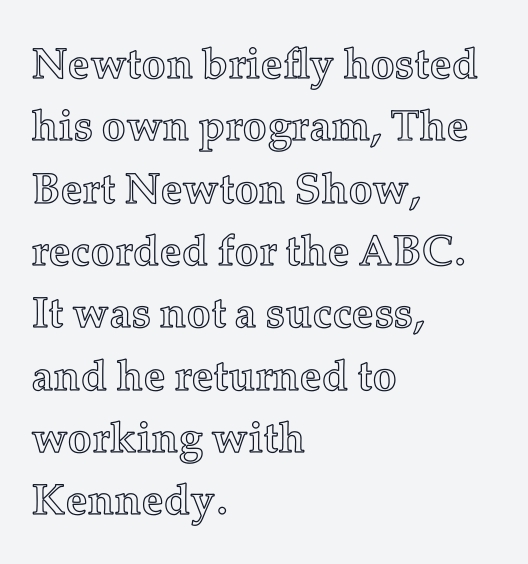
The image shows 43 px text type, upright; set left-aligned, normal line spacing (1.45x), normal letter spacing, not underlined; a medium x-height.
